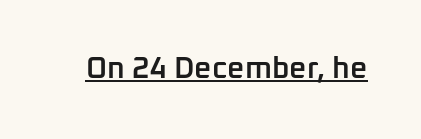
The image shows 30 px semibold sans-serif type, upright; set normal letter spacing, underlined; low stroke contrast and a medium x-height.
